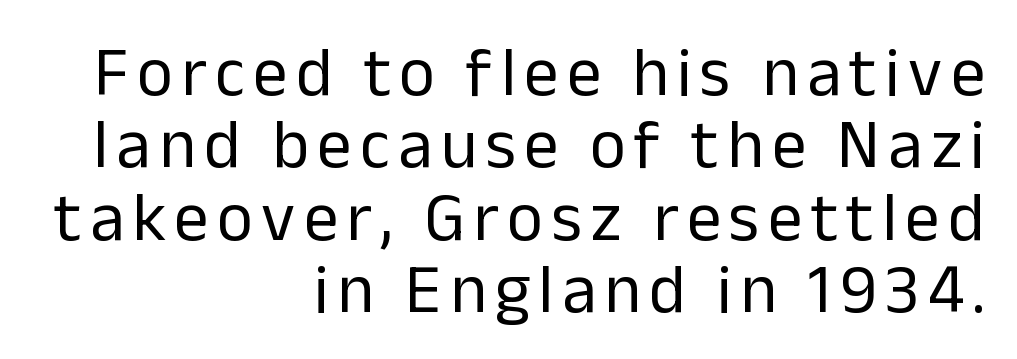
Q: Is the text bold? A: No.
Q: Is the text italic (slanted)? A: No, it is upright.
Q: Is the typeface a serif or a sans-serif typeface? A: Sans-serif.
Q: Is the text underlined? A: No.
Q: How is the paragraph aligned? A: Right-aligned.
Q: Is the spacing between lines tight, normal or loose? A: Tight.
Q: Width (condensed, normal, or wide)? A: Normal.
Q: Stroke contrast? A: Low.
Q: x-height? A: Medium.
Q: Monospaced? A: No.
